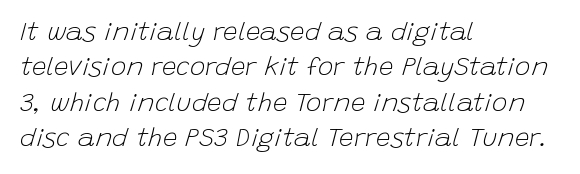
The image shows 26 px text type, italic (leaning right); set left-aligned, normal line spacing (1.36x), normal letter spacing, not underlined.
